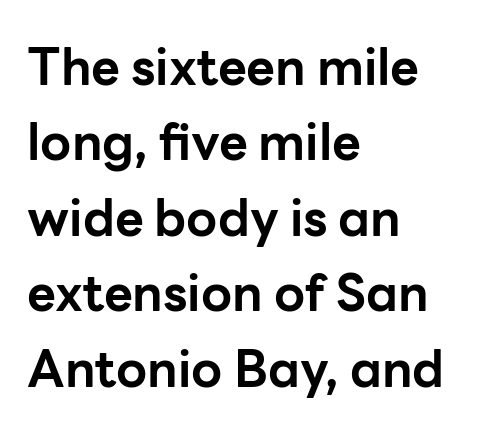
Q: Is the text bold? A: Yes.
Q: Is the text italic (slanted)? A: No, it is upright.
Q: Is the typeface a serif or a sans-serif typeface? A: Sans-serif.
Q: Is the text underlined? A: No.
Q: How is the paragraph aligned? A: Left-aligned.
Q: Is the spacing between letters normal or unusually wide? A: Normal.
Q: Is the spacing between lines tight, normal or loose? A: Normal.
Q: Width (condensed, normal, or wide)? A: Normal.
Q: Stroke contrast? A: Low.
Q: x-height? A: Medium.
Q: Monospaced? A: No.
